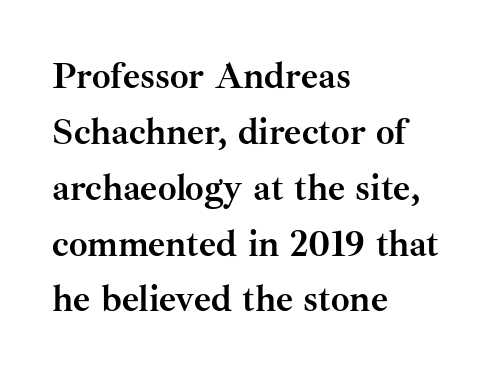
Q: Is the text bold? A: Yes.
Q: Is the text italic (slanted)? A: No, it is upright.
Q: Is the typeface a serif or a sans-serif typeface? A: Serif.
Q: Is the text underlined? A: No.
Q: How is the paragraph aligned? A: Left-aligned.
Q: Is the spacing between letters normal or unusually wide? A: Normal.
Q: Is the spacing between lines tight, normal or loose? A: Normal.
Q: Width (condensed, normal, or wide)? A: Normal.
Q: Stroke contrast? A: Medium.
Q: x-height? A: Small.
Q: Monospaced? A: No.
